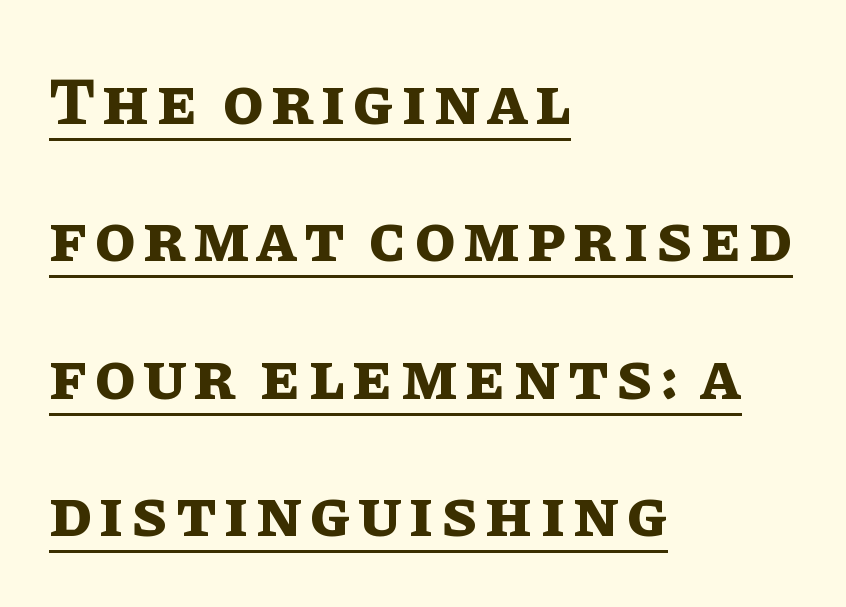
Q: Is the text bold? A: Yes.
Q: Is the text italic (slanted)? A: No, it is upright.
Q: Is the text underlined? A: Yes.
Q: How is the paragraph aligned? A: Left-aligned.
Q: Is the spacing between lines tight, normal or loose? A: Loose.
Q: Width (condensed, normal, or wide)? A: Normal.
Q: Stroke contrast? A: Low.
Q: x-height? A: Large.
Q: Monospaced? A: No.
